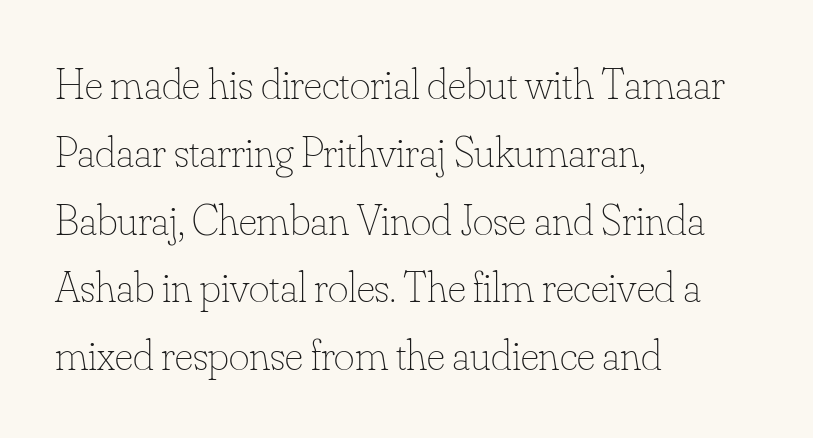
The image shows 44 px thin type, upright; set left-aligned, normal line spacing (1.54x), normal letter spacing, not underlined; low stroke contrast and a small x-height.
